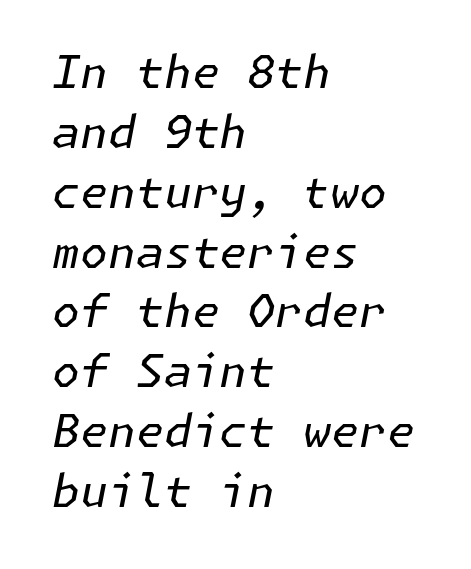
The specimen reads as italic at a glance. Typeset ragged right — the left edge is the straight one. Caption: face not bold, strokes unweighted. A typesetter would call this leading conventional body-copy spacing. Is the letter spacing exaggerated? No — it looks like the ordinary default. Just letters on the line, the space beneath them empty.
